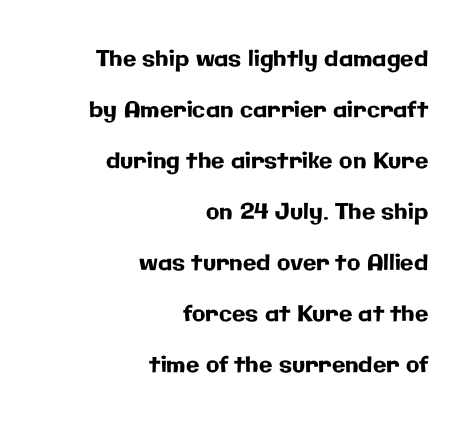
The image shows 22 px text type, upright; set right-aligned, loose line spacing (2.32x), normal letter spacing, not underlined.
